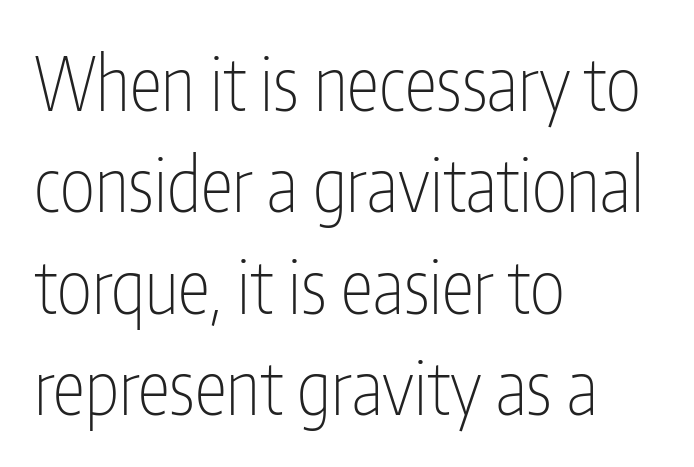
Q: Is the text bold? A: No.
Q: Is the text italic (slanted)? A: No, it is upright.
Q: Is the typeface a serif or a sans-serif typeface? A: Sans-serif.
Q: Is the text underlined? A: No.
Q: How is the paragraph aligned? A: Left-aligned.
Q: Is the spacing between letters normal or unusually wide? A: Normal.
Q: Is the spacing between lines tight, normal or loose? A: Normal.
Q: Width (condensed, normal, or wide)? A: Condensed.
Q: Stroke contrast? A: Low.
Q: x-height? A: Medium.
Q: Monospaced? A: No.
